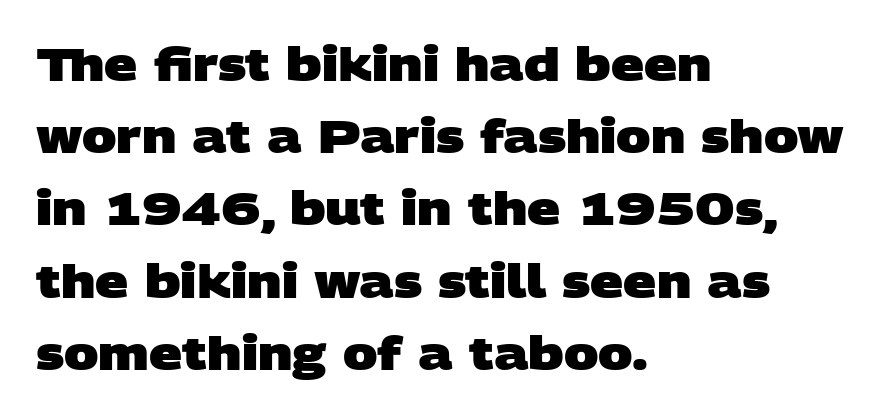
The image shows 46 px heavy, wide sans-serif type; set left-aligned, normal line spacing (1.57x), normal letter spacing, not underlined; low stroke contrast and a large x-height.
